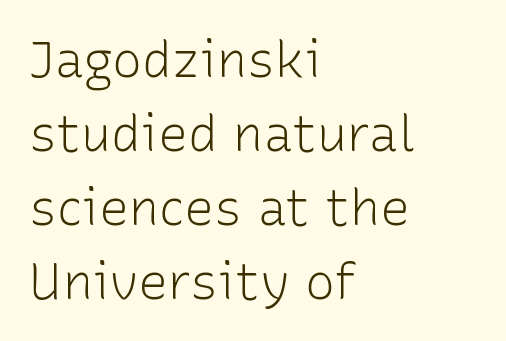
Q: Is the text bold? A: No.
Q: Is the text italic (slanted)? A: No, it is upright.
Q: Is the typeface a serif or a sans-serif typeface? A: Sans-serif.
Q: Is the text underlined? A: No.
Q: How is the paragraph aligned? A: Left-aligned.
Q: Is the spacing between letters normal or unusually wide? A: Normal.
Q: Is the spacing between lines tight, normal or loose? A: Normal.
Q: Width (condensed, normal, or wide)? A: Normal.
Q: Stroke contrast? A: Low.
Q: x-height? A: Medium.
Q: Monospaced? A: No.
